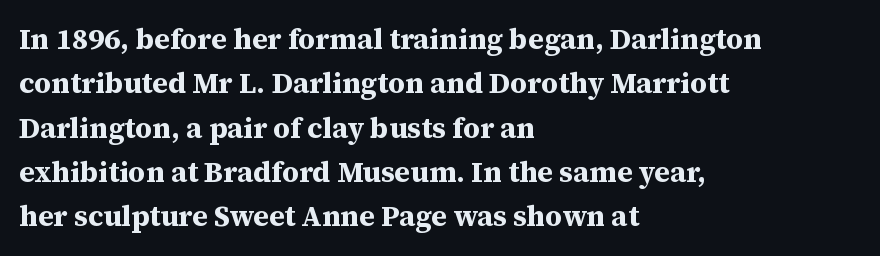
The image shows 29 px bold serif type, upright; set left-aligned, normal line spacing (1.53x), normal letter spacing, not underlined; medium stroke contrast and a medium x-height.
